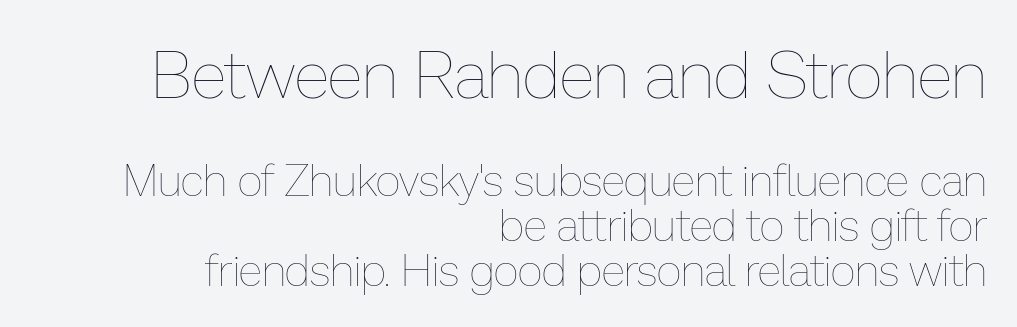
The image shows 66 px thin type, upright; set right-aligned, tight line spacing (1.03x), normal letter spacing, not underlined; the first (top) block is 1.5x larger; low stroke contrast and a medium x-height.
